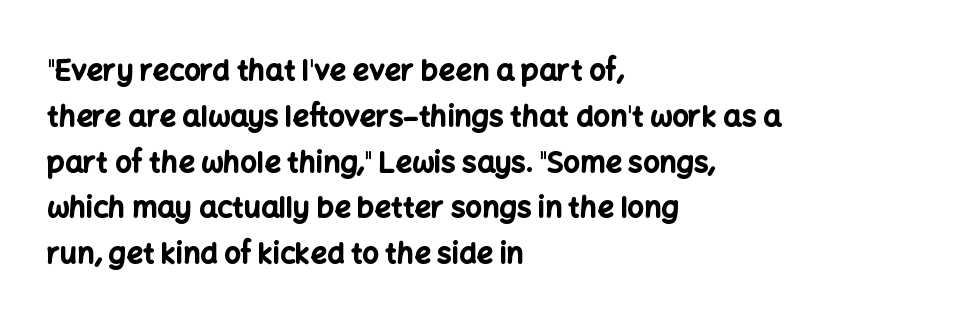
Horizontally, the lines are justified to the leading edge only. No feet cap the strokes, marking this as sans-serif type. Does the weight exceed regular? Yes, all the way to bold. No extra tracking has been applied to these lines. Clear beneath every line of the passage.
